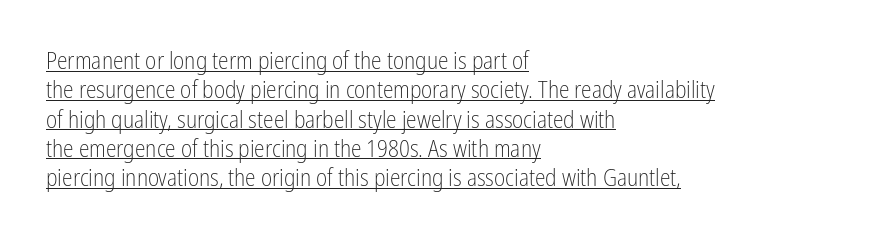
Q: Is the text bold? A: No.
Q: Is the text italic (slanted)? A: No, it is upright.
Q: Is the text underlined? A: Yes.
Q: How is the paragraph aligned? A: Left-aligned.
Q: Is the spacing between letters normal or unusually wide? A: Normal.
